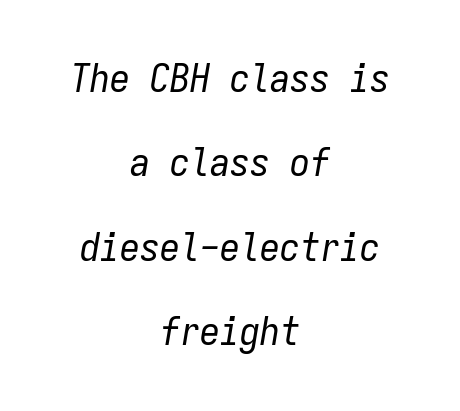
{"italic": "yes", "lean": "right", "slant_degrees": 9, "bold": "no", "weight": "regular", "width": "condensed", "stroke_contrast": "low", "x_height": "medium", "monospaced": "yes", "underline": "no", "align": "center", "line_spacing": "loose", "line_spacing_ratio": 2.11, "letter_spacing": "normal", "letter_spacing_em": 0.0, "glyph_px": 40}
